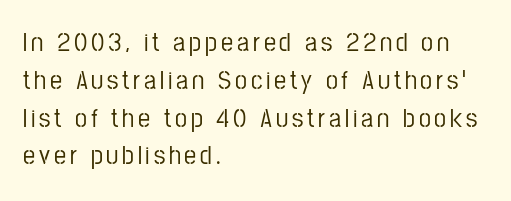
{"italic": "no", "underline": "no", "align": "left", "line_spacing": "normal", "line_spacing_ratio": 1.4, "glyph_px": 27}
